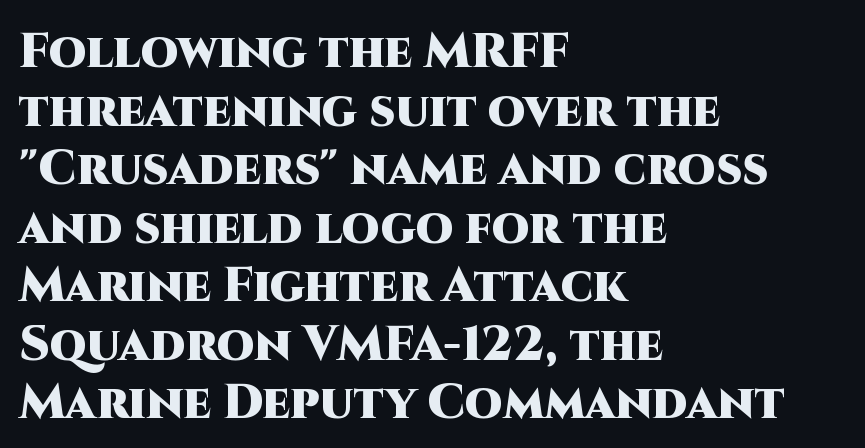
Where is the straight margin? On the left. Looks like regular typesetting: each glyph gets only the width it needs. Typesetter's note: full bold, strokes at maximum text heaviness. No italicization has been applied; the sample stays upright. Quick note: underline off.
